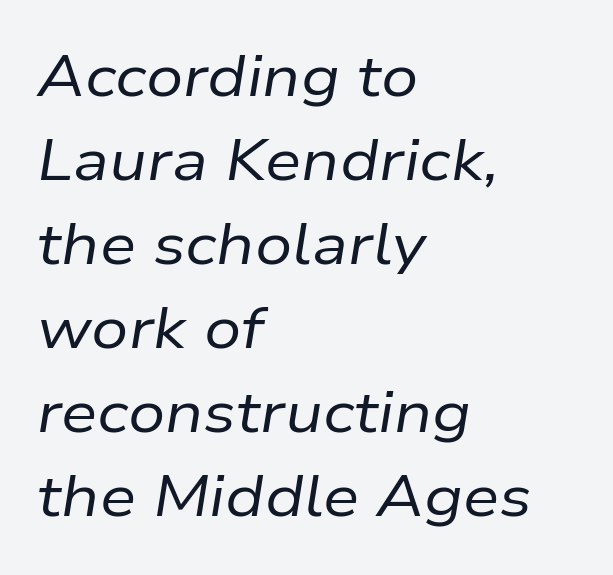
The image shows 58 px regular-weight type, italic (leaning right); set left-aligned, normal line spacing (1.45x), normal letter spacing, not underlined; low stroke contrast and a medium x-height.
